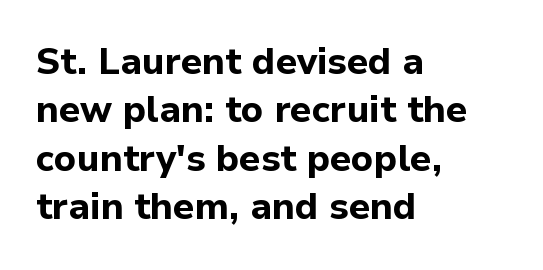
Check under the words: just untouched page. There is no visible air inserted between adjacent glyphs. Note the varied advance widths — an 'i' is clearly narrower than an 'm'. What kind of face is this? One without serifs — a sans.
